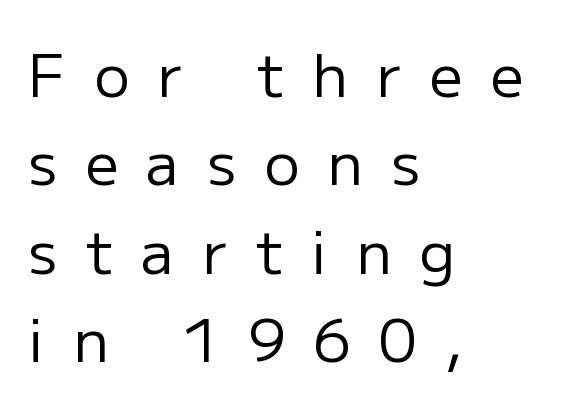
Do the letters lean? They stand straight. Font category for this specimen: sans-serif. A classic flush-left, rag-right setting is used for this passage. Letters rest on an invisible, unmarked baseline.
